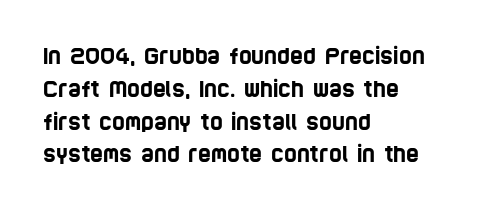
The image shows 22 px text type; set left-aligned, normal line spacing (1.49x), normal letter spacing, not underlined.
